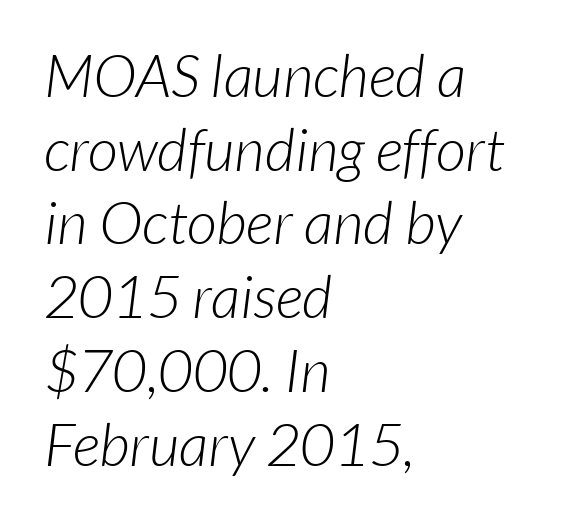
Each letter keeps its own natural width here, so spacing adapts to shape. Serif or sans? Sans — the stroke terminals are bare. A bare baseline throughout the passage. Counters stay open thanks to moderate or lighter strokes.
